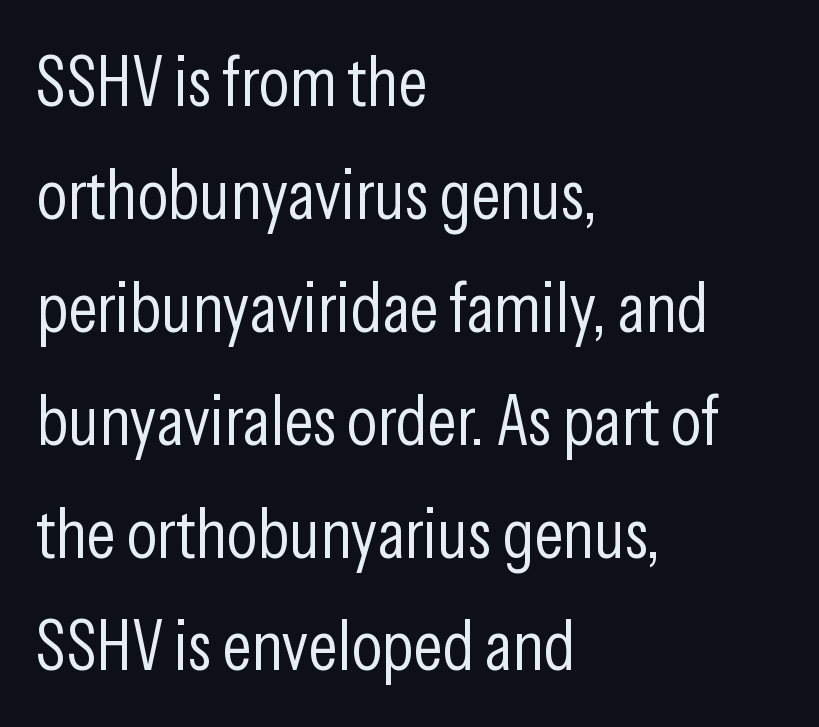
The image shows 71 px light, condensed sans-serif type, upright; set left-aligned, normal line spacing (1.59x), normal letter spacing, not underlined; low stroke contrast and a medium x-height.
